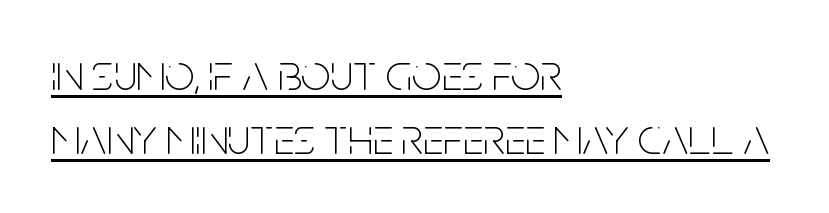
Students, observe the line beneath the letters — that is underlining. Tracking here is standard; glyphs follow each other at the usual distance. Rendered with straight, roman letterforms. Every row of glyphs begins at an identical x-position on the left. The font is comparable to plain body text, perhaps lighter.
